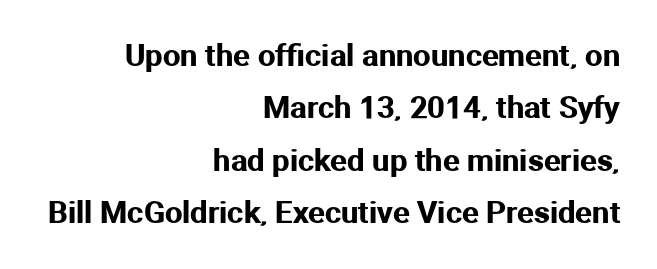
Honestly, there is no underline to notice here at all. The lettering holds an erect, upright posture throughout. The rag falls on the left side of this text block. Is this a sans? Yes — the strokes have no serifs. No extra tracking has been applied to these lines.
